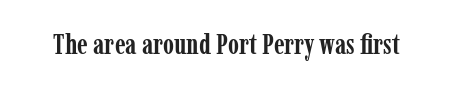
The image shows 28 px semibold, condensed serif type, upright; set normal letter spacing, not underlined; low stroke contrast and a medium x-height.
